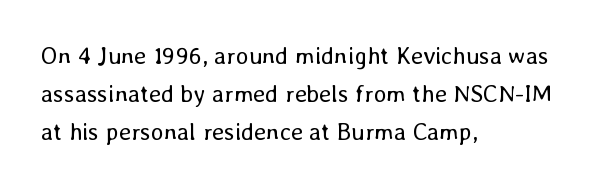
The image shows 24 px text type, upright; set left-aligned, normal line spacing (1.59x), normal letter spacing, not underlined.
